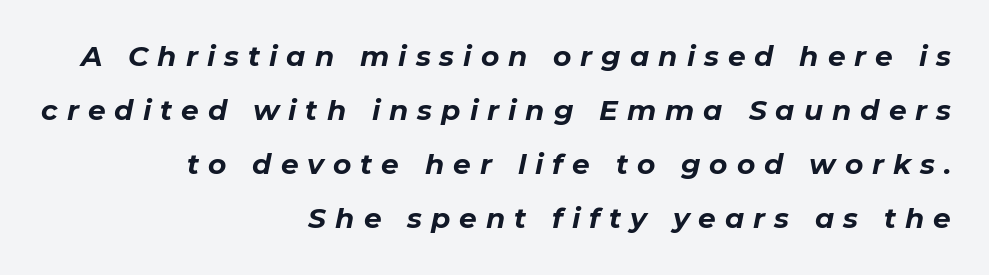
{"italic": "yes", "lean": "right", "slant_degrees": 11, "bold": "yes", "weight": "bold", "width": "normal", "stroke_contrast": "low", "x_height": "medium", "monospaced": "no", "underline": "no", "align": "right", "line_spacing": "loose", "line_spacing_ratio": 1.93, "letter_spacing": "wide", "letter_spacing_em": 0.32, "glyph_px": 28}
